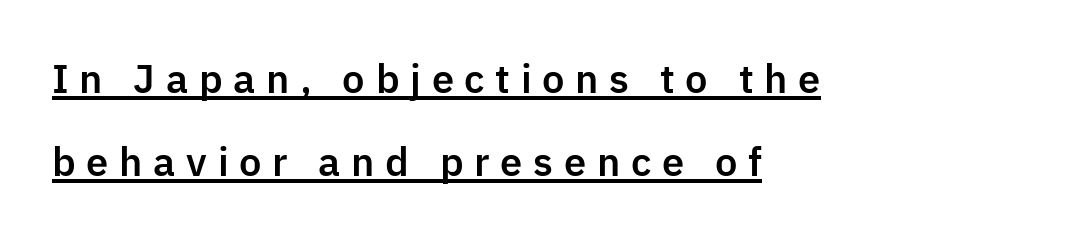
Q: Is the text italic (slanted)? A: No, it is upright.
Q: Is the typeface a serif or a sans-serif typeface? A: Sans-serif.
Q: Is the text underlined? A: Yes.
Q: How is the paragraph aligned? A: Left-aligned.
Q: Is the spacing between letters normal or unusually wide? A: Unusually wide.
Q: Is the spacing between lines tight, normal or loose? A: Loose.
Q: Width (condensed, normal, or wide)? A: Normal.
Q: Stroke contrast? A: Low.
Q: x-height? A: Medium.
Q: Monospaced? A: No.
